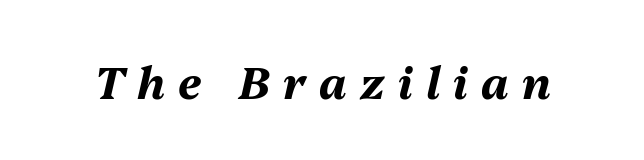
There is plenty of visible air inserted between adjacent glyphs. Unmarked baselines from the first word to the last. Character widths vary here, with narrow letters taking less room than wide ones. The passage shown is emphatically bold. The lettering tilts uniformly, giving the passage an italic look.
